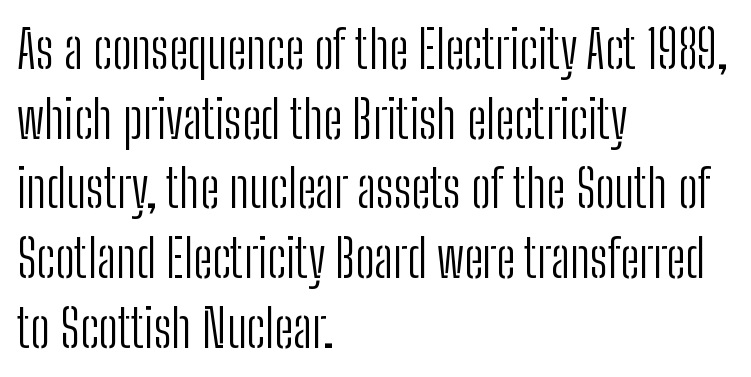
The horizontal fit of the characters is conventional and even. Underline: absent. On a weight scale, this lands at 450 or below. Vertical strokes here are truly vertical.
